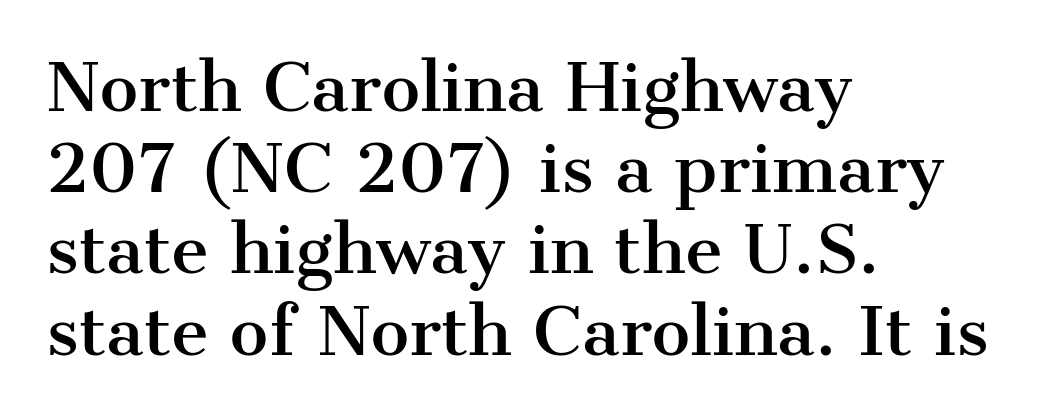
This sample keeps an unexceptional amount of space between lines. This sample has the flowing, uneven cadence of proportional lettering. Inter-character spacing is left at the font's built-in metrics. Descenders hang freely into open space. The paragraph has a hard left edge and a soft right edge.
